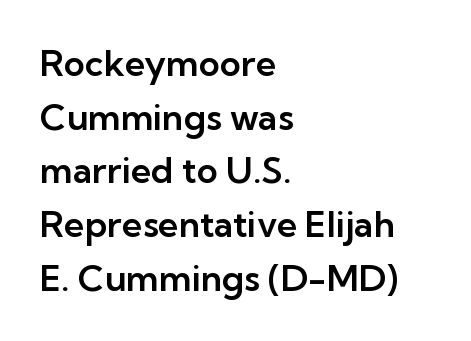
The glyphs are unaccompanied by any horizontal stroke below them. The typography opts for an upright posture over an oblique one. The ragged edge is on the right, which tells us the setting is flush left. The glyphs in this specimen are sans serif. The type is set solid horizontally, with unmodified tracking.
